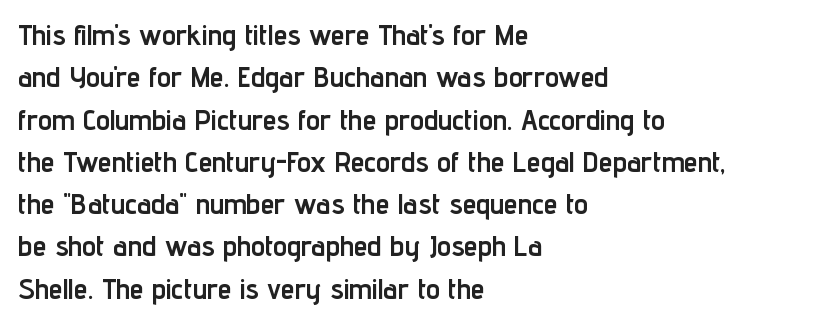
Q: Is the text bold? A: Yes.
Q: Is the text italic (slanted)? A: No, it is upright.
Q: Is the typeface a serif or a sans-serif typeface? A: Sans-serif.
Q: Is the text underlined? A: No.
Q: How is the paragraph aligned? A: Left-aligned.
Q: Is the spacing between letters normal or unusually wide? A: Normal.
Q: Is the spacing between lines tight, normal or loose? A: Normal.
Q: Width (condensed, normal, or wide)? A: Condensed.
Q: Stroke contrast? A: Low.
Q: x-height? A: Medium.
Q: Monospaced? A: No.
